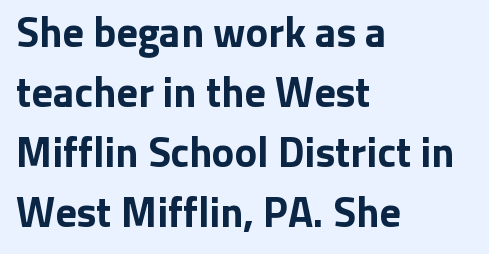
Beneath every word, the page is bare. This sample has the flowing, uneven cadence of proportional lettering. These lines carry a lot of weight — the face is fully bold. Type style note: lacks serifs. Normally led — the rows are evenly, conventionally spaced. Students, note that the glyphs here touch the page at normal intervals.
